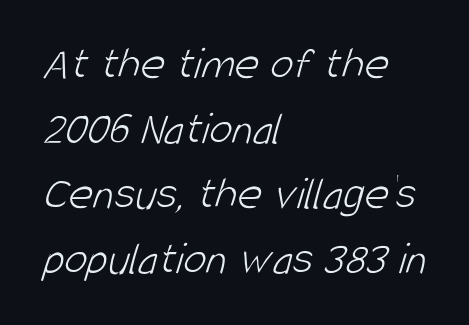
{"serif": "no", "bold": "no", "weight": "light", "width": "condensed", "stroke_contrast": "low", "x_height": "large", "monospaced": "no", "underline": "no", "align": "left", "line_spacing": "normal", "line_spacing_ratio": 1.38, "letter_spacing": "normal", "letter_spacing_em": 0.0, "glyph_px": 47}
